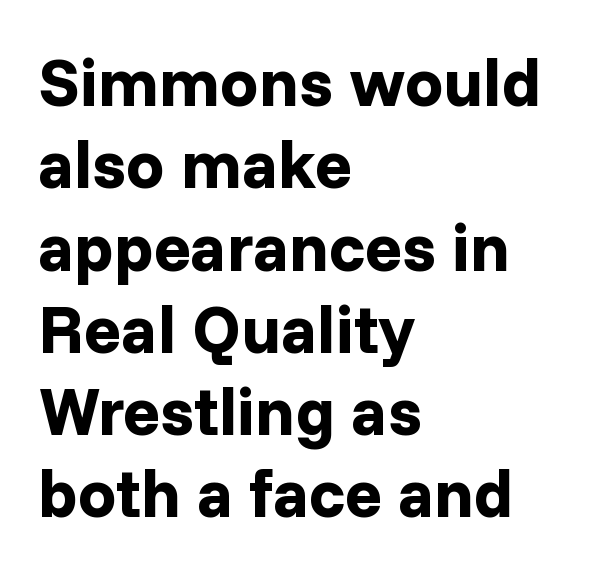
All the whitespace from short lines collects on the right. The face used here is rendered with its standard letterfit. In terms of letterform style, serifs are entirely absent. Caption: bold face, heavy strokes. Every stem runs plumb, perpendicular to the baseline. The string is rendered with underlining switched off.
